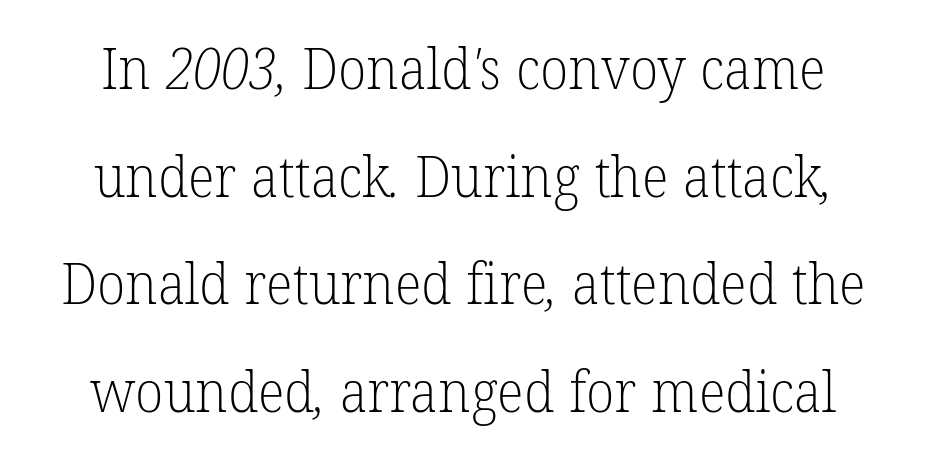
The image shows 57 px light serif type; set centered, line spacing 1.89x, normal letter spacing, not underlined; low stroke contrast and a medium x-height.
